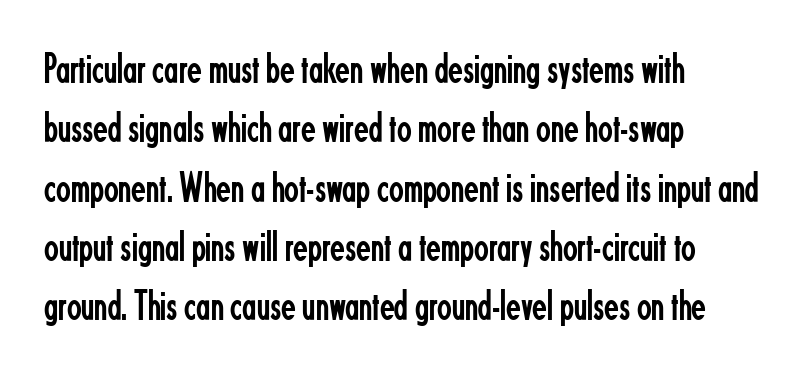
The passage shown has conventional tracking throughout. The zone under the glyphs is completely vacant. Stroke thickness stays within the range of a standard reading face or lighter. Character widths vary here, with narrow letters taking less room than wide ones. Does the leading feel generous? No, just average.
